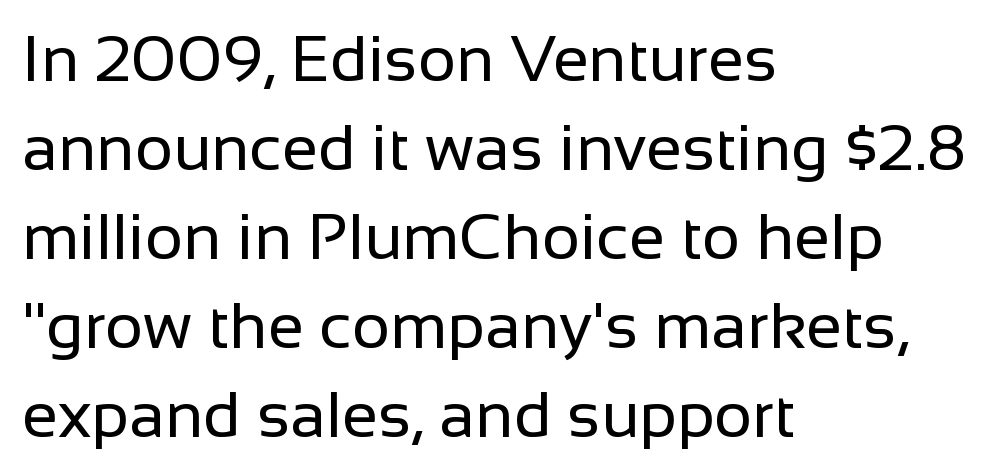
Nobody touched the tracking dial on this one. Is this a sans? Yes — the strokes have no serifs. The cut favours lightness, reaching ordinary text weight at its darkest. The typography opts for an upright posture over an oblique one. Typeset ragged right — the left edge is the straight one.
